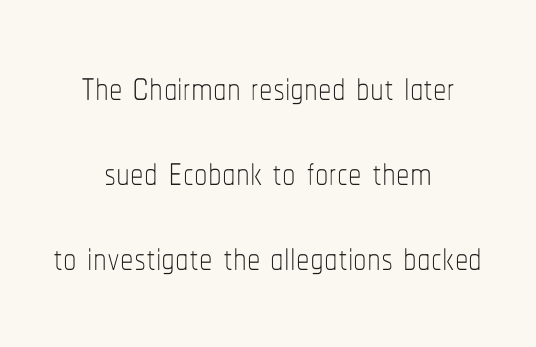
The image shows 54 px thin, condensed type, upright; set centered, normal line spacing (1.57x), normal letter spacing, not underlined; low stroke contrast and a medium x-height.
